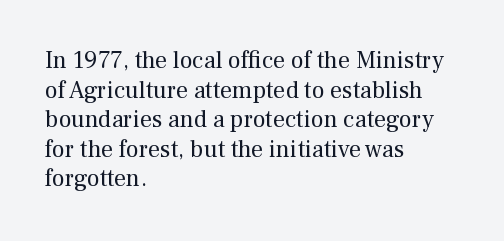
{"italic": "no", "bold": "no", "underline": "no", "align": "left", "line_spacing_ratio": 1.23, "letter_spacing": "normal", "letter_spacing_em": 0.0, "glyph_px": 24}
